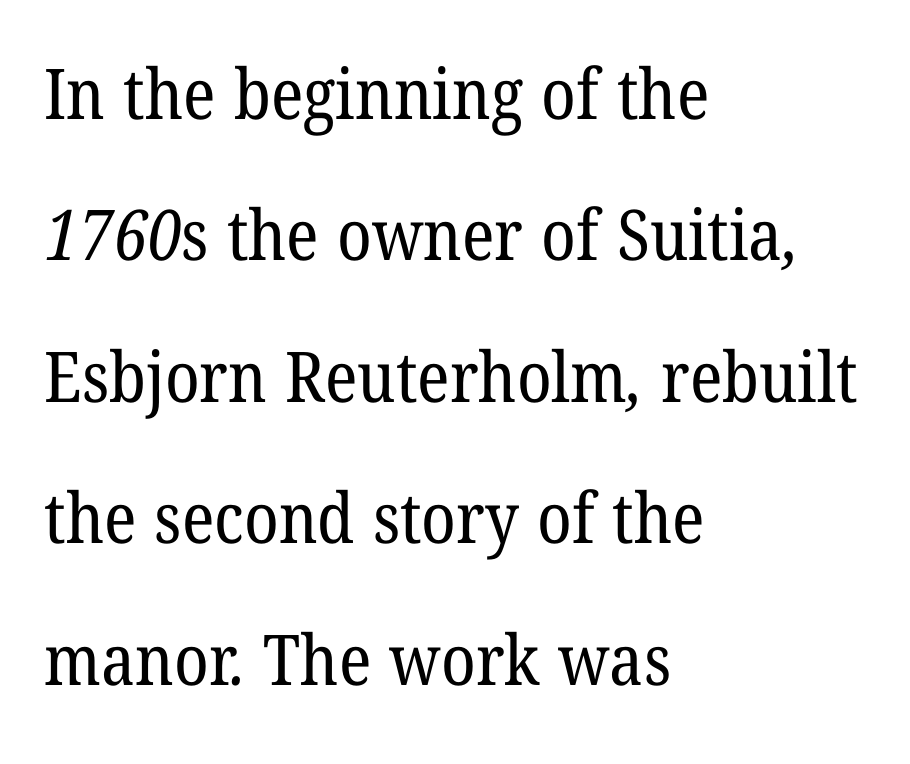
Is there much room between lines? Yes — plenty of vertical air separates them. Does extra space separate the letters? No, they use regular spacing. Reading down the block, your eye returns to a fixed left position each line. The rendering shows small feet on the letterforms — a serif design. Anything drawn beneath the words? Only blank space.
